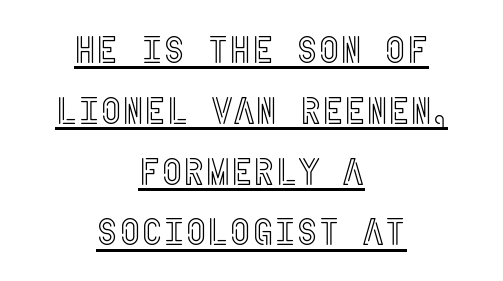
{"italic": "no", "width": "condensed", "x_height": "large", "underline": "yes", "align": "center", "line_spacing": "normal", "line_spacing_ratio": 1.6, "letter_spacing": "normal", "letter_spacing_em": 0.0, "glyph_px": 38}
